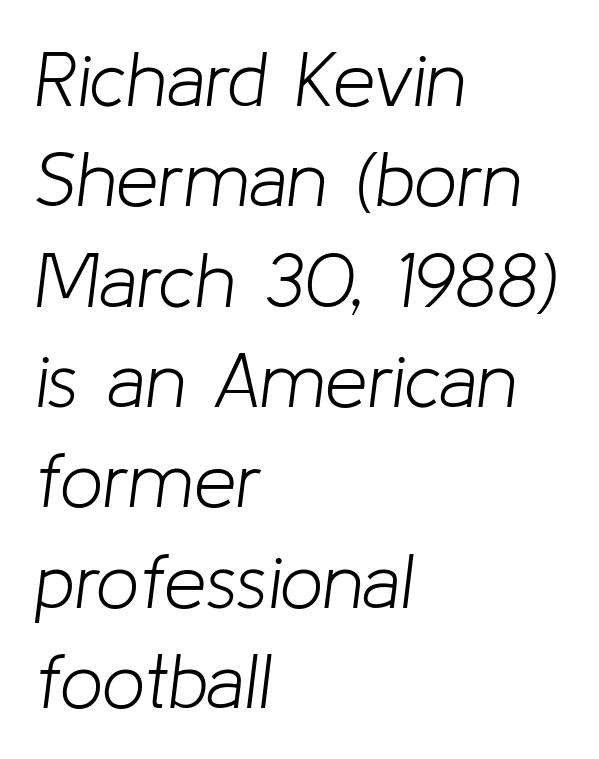
Q: Is the text bold? A: No.
Q: Is the text italic (slanted)? A: Yes, it leans right by about 8 degrees.
Q: Is the text underlined? A: No.
Q: How is the paragraph aligned? A: Left-aligned.
Q: Is the spacing between letters normal or unusually wide? A: Normal.
Q: Is the spacing between lines tight, normal or loose? A: Normal.
Q: Width (condensed, normal, or wide)? A: Normal.
Q: Stroke contrast? A: Low.
Q: x-height? A: Medium.
Q: Monospaced? A: No.
